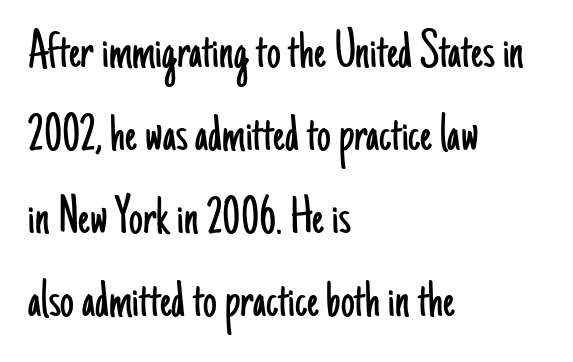
{"serif": "no", "italic": "no", "bold": "no", "weight": "light", "width": "condensed", "stroke_contrast": "low", "x_height": "small", "monospaced": "no", "underline": "no", "align": "left", "line_spacing": "normal", "line_spacing_ratio": 1.51, "letter_spacing": "normal", "letter_spacing_em": 0.0, "glyph_px": 55}
